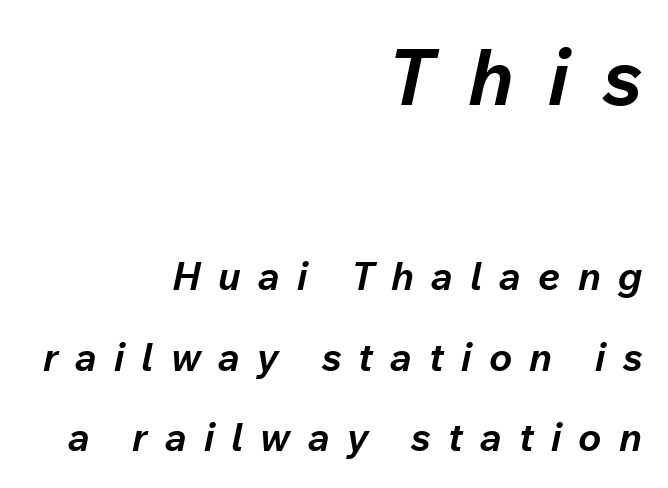
The face used here is proportionally spaced, like ordinary book or web type. A typesetter would call this heavily tracked-out type. Look at the stroke-to-counter ratio: heavy, a bold. The designer gave the opening block more size than the closing block. No word sits above an underline. These lines stack with their right ends in a neat column.
